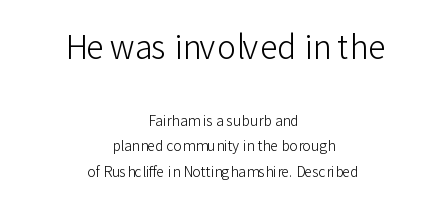
The image shows 32 px light sans-serif type, upright; set centered, line spacing 1.8x, normal letter spacing, not underlined; the first (top) block is 2.29x larger; low stroke contrast and a medium x-height.
